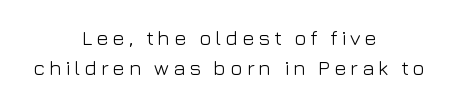
Q: Is the text bold? A: No.
Q: Is the text italic (slanted)? A: No, it is upright.
Q: Is the text underlined? A: No.
Q: How is the paragraph aligned? A: Centered.
Q: Is the spacing between lines tight, normal or loose? A: Normal.
